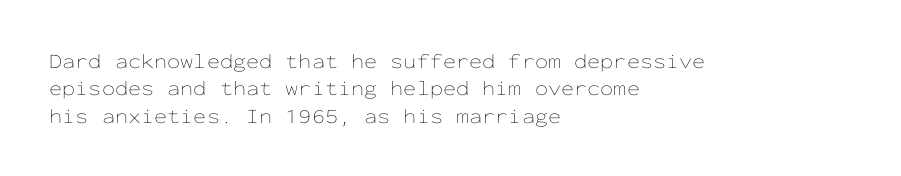
Reading down the block, your eye returns to a fixed left position each line. The weight tops out at a normal text grade. Interline gaps are of average width in this sample. The letters sit at their default tracking, neither squeezed nor spread.
